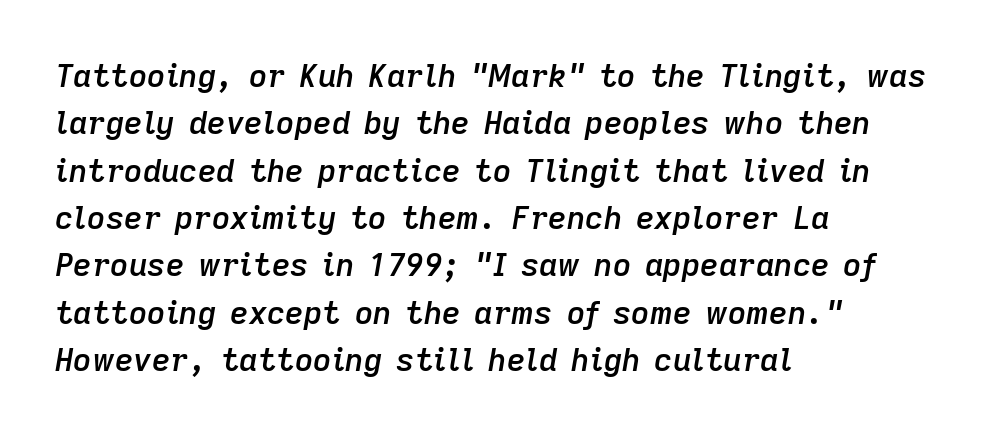
{"italic": "yes", "lean": "right", "slant_degrees": 9, "bold": "semi", "weight": "semibold", "width": "normal", "stroke_contrast": "low", "x_height": "medium", "monospaced": "no", "underline": "no", "align": "left", "line_spacing": "normal", "line_spacing_ratio": 1.48, "letter_spacing": "normal", "letter_spacing_em": 0.0, "glyph_px": 32}
